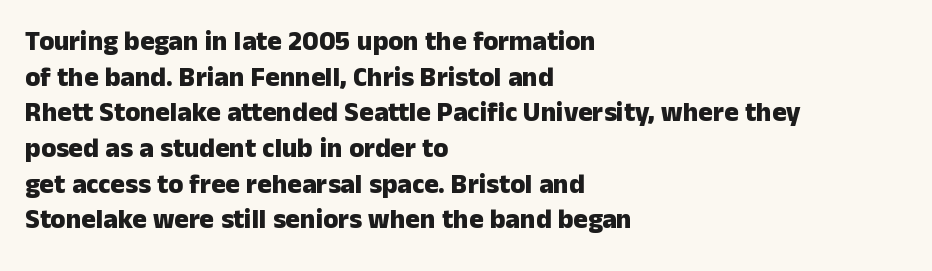
The image shows 27 px bold type, upright; set left-aligned, normal line spacing (1.32x), normal letter spacing, not underlined.
